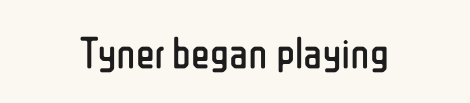
Q: Is the text bold? A: No.
Q: Is the text italic (slanted)? A: No, it is upright.
Q: Is the typeface a serif or a sans-serif typeface? A: Sans-serif.
Q: Is the text underlined? A: No.
Q: How is the paragraph aligned? A: Centered.
Q: Is the spacing between letters normal or unusually wide? A: Normal.
Q: Width (condensed, normal, or wide)? A: Condensed.
Q: Stroke contrast? A: Low.
Q: x-height? A: Medium.
Q: Monospaced? A: No.
